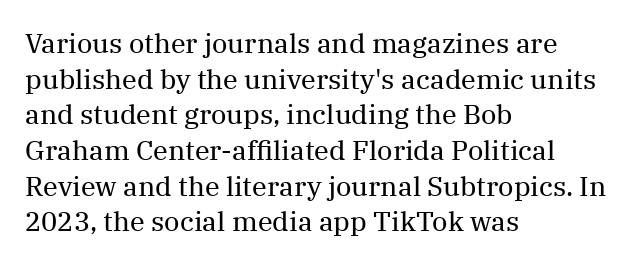
Notice how descenders clear the ascenders below comfortably — that's standard leading. Rule under the text: the space is simply empty. This rendering uses left alignment, leaving the right contour irregular. The type sits square on the baseline with zero lean. The font sits on the lighter half of the weight spectrum, regular included. The gaps between neighbouring characters are ordinary and unremarkable.
